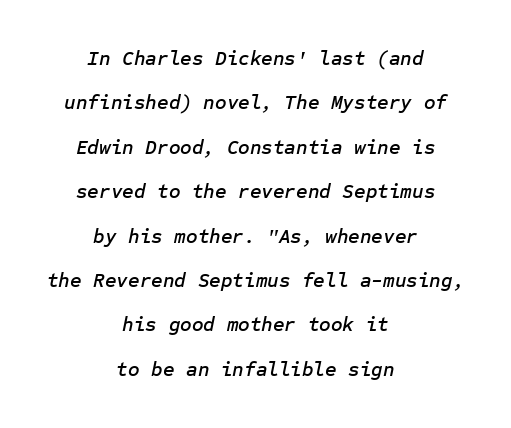
Q: Is the text italic (slanted)? A: Yes, it leans right by about 12 degrees.
Q: Is the text underlined? A: No.
Q: How is the paragraph aligned? A: Centered.
Q: Is the spacing between letters normal or unusually wide? A: Normal.
Q: Is the spacing between lines tight, normal or loose? A: Loose.
